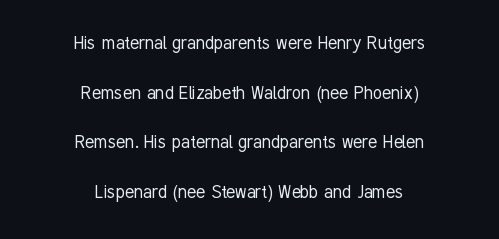
The image shows 21 px text type, upright; set centered, loose line spacing (2.36x), normal letter spacing, not underlined.
